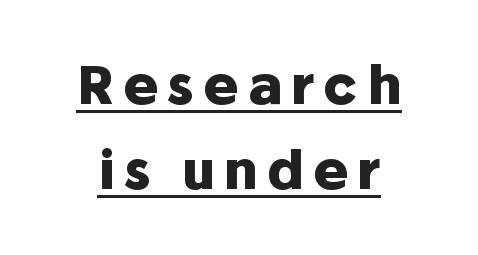
The image shows 53 px heavy sans-serif type, upright; set normal line spacing (1.61x), underlined; low stroke contrast and a medium x-height.
